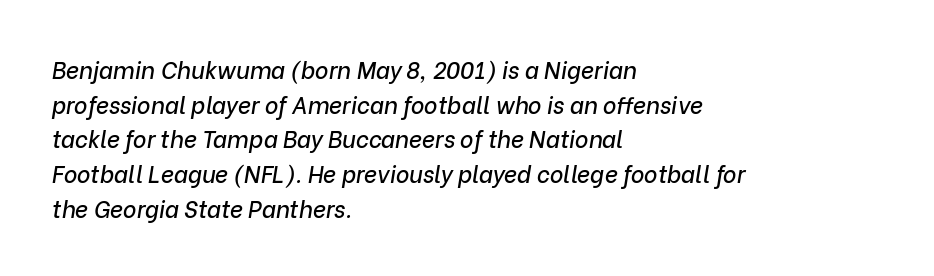
The image shows 23 px text type, italic (leaning right); set left-aligned, normal line spacing (1.51x), normal letter spacing, not underlined.
